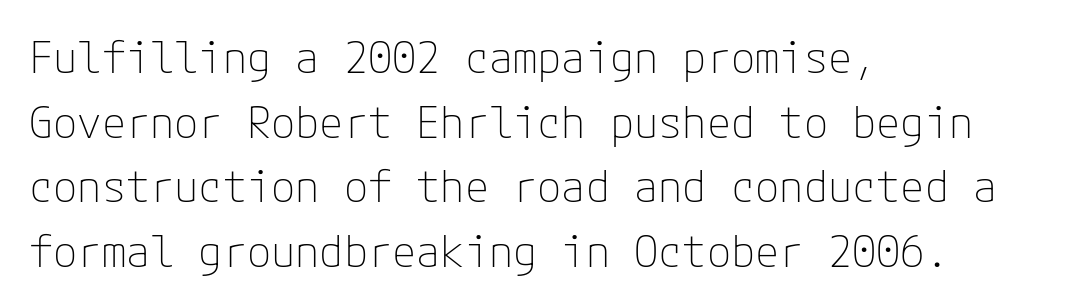
Plain, unruled lines of type. Are there feet on the stems? There aren't — it's a sans. Heft: none added — not bold. Leading: standard. If you drew a ruler down the left edge, every line would touch it.
